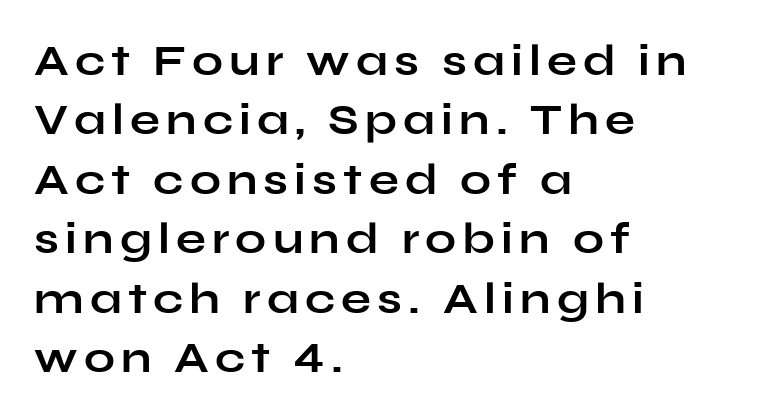
{"serif": "no", "italic": "no", "bold": "yes", "weight": "bold", "width": "wide", "stroke_contrast": "low", "x_height": "medium", "monospaced": "no", "underline": "no", "align": "left", "line_spacing": "normal", "line_spacing_ratio": 1.35, "glyph_px": 44}
